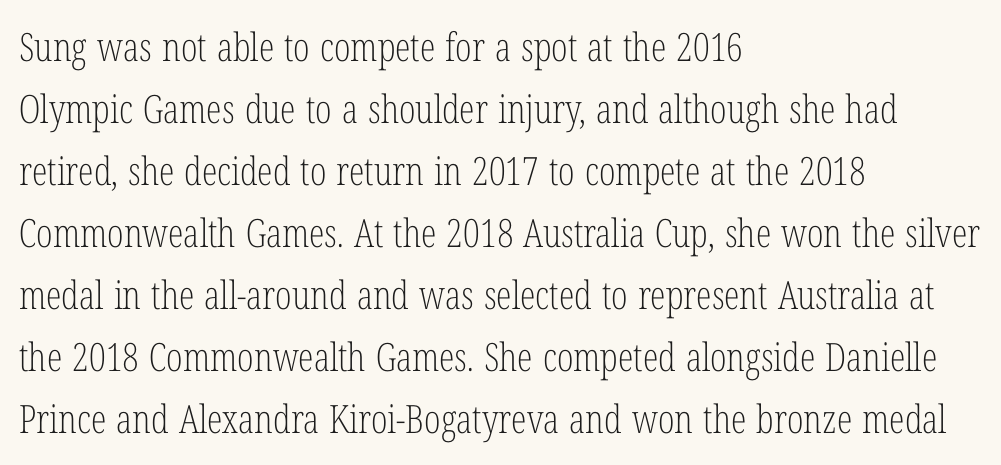
The image shows 39 px light, condensed serif type, upright; set left-aligned, normal line spacing (1.59x), normal letter spacing, not underlined; low stroke contrast and a medium x-height.
